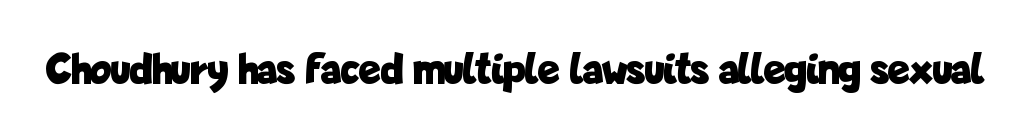
Think of a printed novel: that variable character pitch is what you see here. Quick note: underline off. Are there feet on the stems? There aren't — it's a sans. In terms of letterspacing, this is plain default setting.
